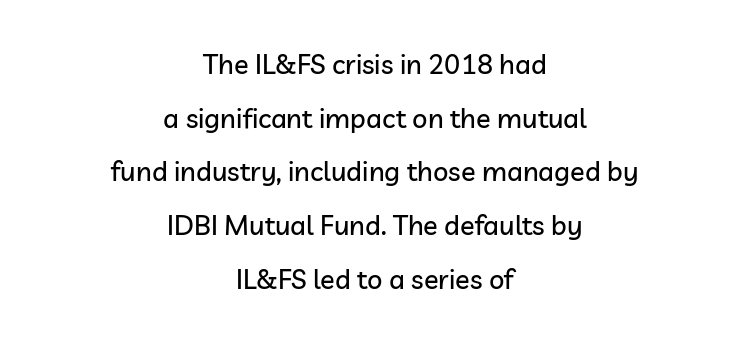
The image shows 27 px text type, upright; set centered, loose line spacing (1.99x), normal letter spacing, not underlined.
